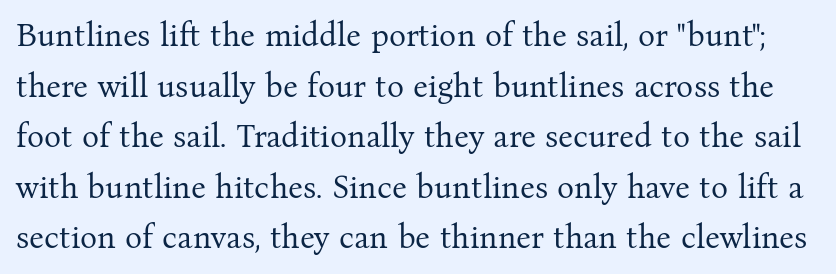
Words float on clear page, feet unadorned. Here the designer chose a conventional face with non-uniform glyph widths. Designer's note — italics off, roman on. Stem width sits at or under what a default text font uses. Regular leading. This sample uses a serif face.
